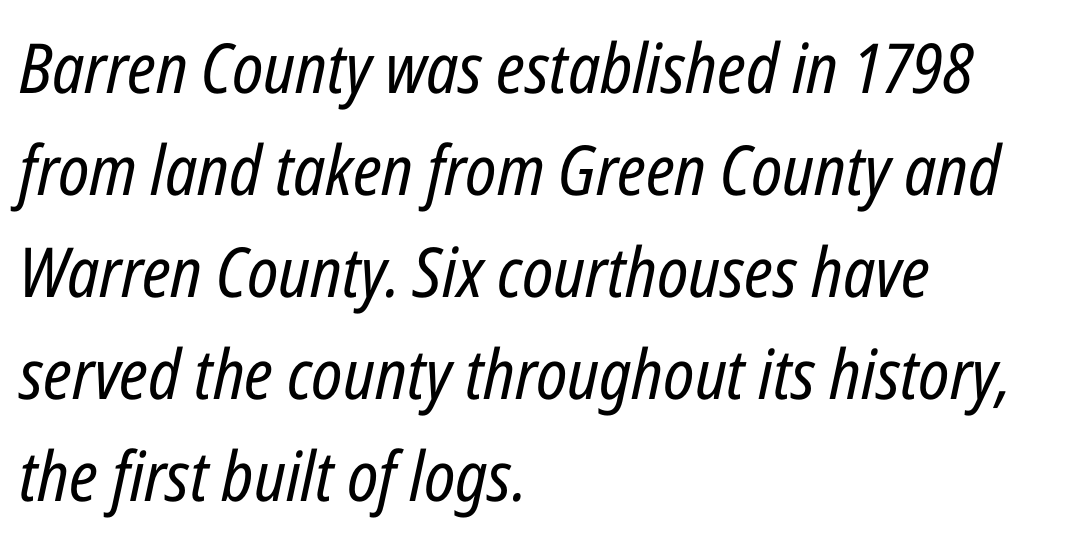
Each word holds together tightly as a unit, with standard inter-letter gaps. These lines are set flush left with a ragged right edge. These lines were composed using italics. Horizontal bands of white between lines are of average thickness. Note the varied advance widths — an 'i' is clearly narrower than an 'm'.
